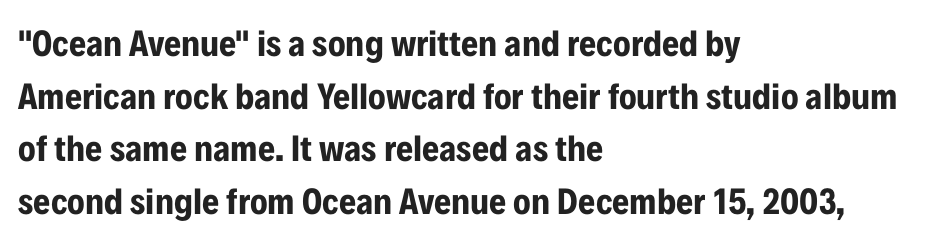
The image shows 37 px bold, condensed sans-serif type, upright; set left-aligned, normal line spacing (1.42x), normal letter spacing, not underlined; low stroke contrast and a medium x-height.
